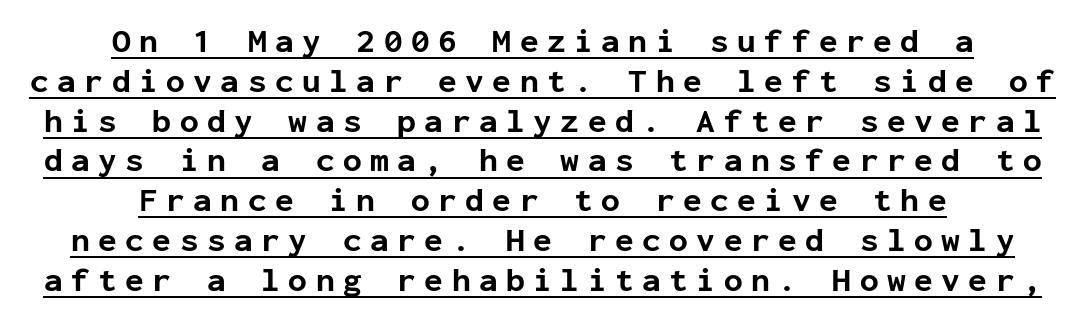
The image shows 34 px bold sans-serif type, upright, monospaced; set centered, line spacing 1.17x, unusually wide letter spacing (+0.25 em), underlined; low stroke contrast and a medium x-height.
